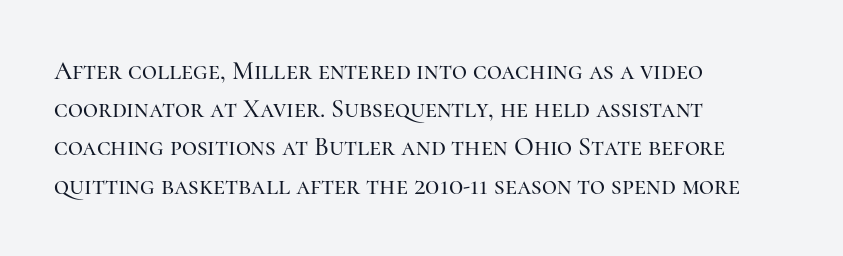
Glance below the letters and you will spot only blank space. Interline gaps are of average width in this sample. The type sits square on the baseline with zero lean. The text block is weighted toward the left margin, trailing off unevenly rightward. These lines keep a tight, regular rhythm from letter to letter.
